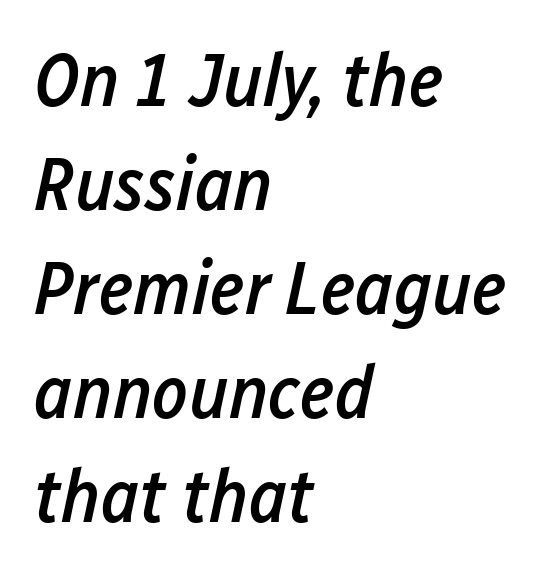
{"italic": "yes", "lean": "right", "slant_degrees": 12, "bold": "semi", "weight": "semibold", "width": "condensed", "stroke_contrast": "low", "x_height": "medium", "monospaced": "no", "underline": "no", "align": "left", "line_spacing": "normal", "line_spacing_ratio": 1.37, "letter_spacing": "normal", "letter_spacing_em": 0.0, "glyph_px": 76}
